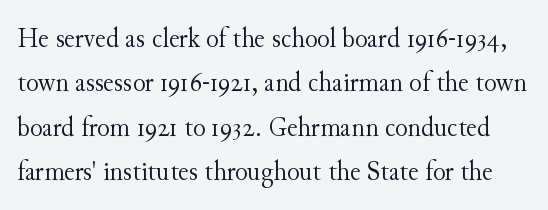
{"serif": "yes", "italic": "no", "bold": "no", "weight": "light", "width": "normal", "stroke_contrast": "medium", "x_height": "small", "monospaced": "no", "underline": "no", "line_spacing": "normal", "line_spacing_ratio": 1.53, "letter_spacing": "normal", "letter_spacing_em": 0.0, "glyph_px": 29}
